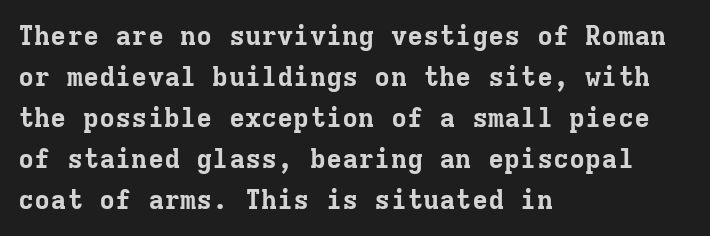
Q: Is the text bold? A: Yes.
Q: Is the text italic (slanted)? A: No, it is upright.
Q: Is the text underlined? A: No.
Q: How is the paragraph aligned? A: Left-aligned.
Q: Is the spacing between letters normal or unusually wide? A: Normal.
Q: Is the spacing between lines tight, normal or loose? A: Normal.
